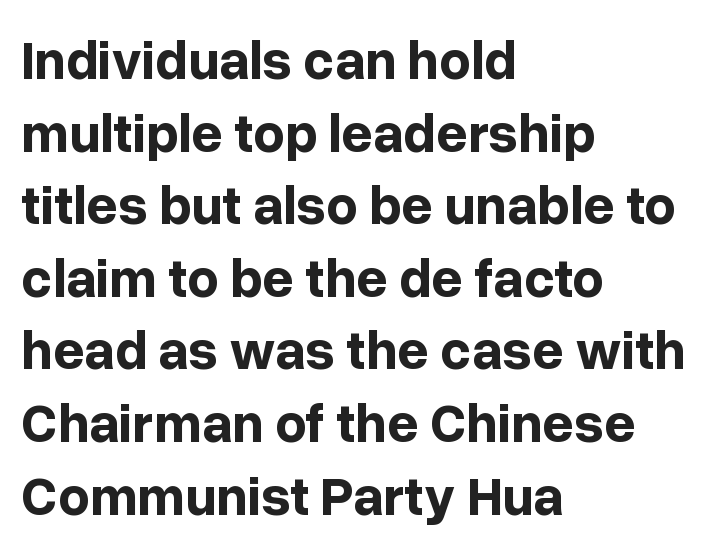
The image shows 55 px bold sans-serif type, upright; set left-aligned, normal line spacing (1.32x), normal letter spacing, not underlined; low stroke contrast and a medium x-height.
